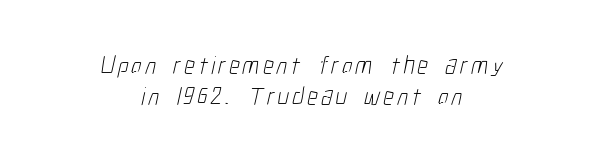
The strokes carry an ordinary text weight at most. The space between consecutive lines is moderate. Underlining? Definitely not there. Where is the straight margin? There isn't one; the lines are centered.
